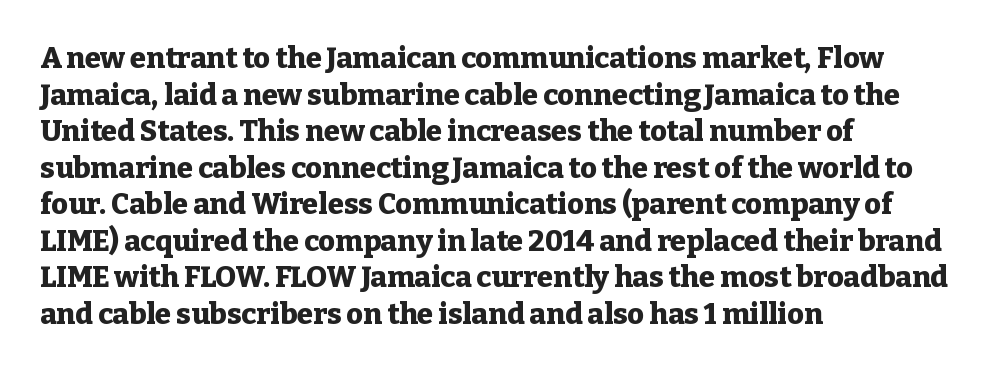
The letters advance in unequal steps, a hallmark of proportional type. Honestly, there is no underline to notice here at all. Horizontal alignment here is leftward, the default for most running prose. Designer's note — italics off, roman on. How would I describe the line gaps? Plain and ordinary.
